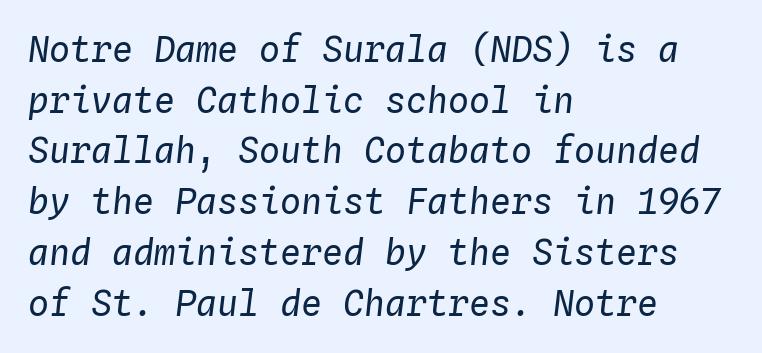
The image shows 35 px regular-weight type, italic (leaning right), monospaced; set left-aligned, normal line spacing (1.45x), normal letter spacing, not underlined; low stroke contrast and a medium x-height.
